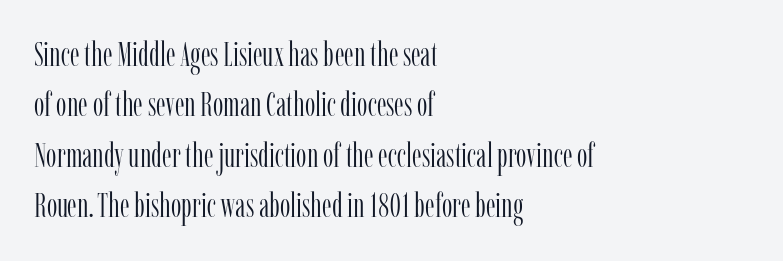
The image shows 33 px light, condensed serif type, upright; set left-aligned, normal line spacing (1.53x), normal letter spacing, not underlined; low stroke contrast and a medium x-height.
